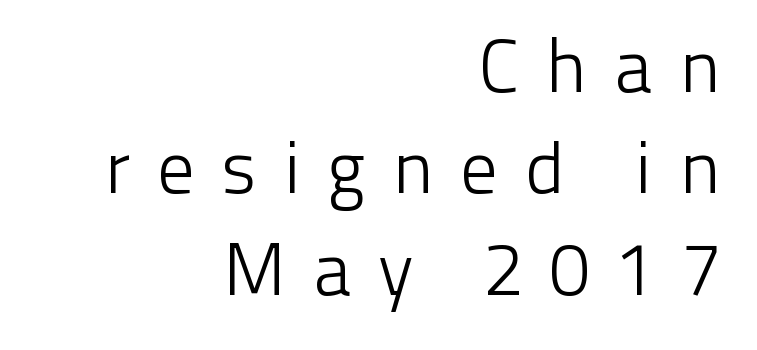
The image shows 74 px light sans-serif type, upright; set right-aligned, normal line spacing (1.37x), unusually wide letter spacing (+0.36 em), not underlined; low stroke contrast and a medium x-height.
